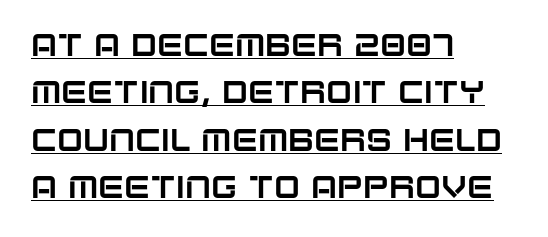
Q: Is the text italic (slanted)? A: No, it is upright.
Q: Is the typeface a serif or a sans-serif typeface? A: Sans-serif.
Q: Is the text underlined? A: Yes.
Q: How is the paragraph aligned? A: Left-aligned.
Q: Is the spacing between letters normal or unusually wide? A: Normal.
Q: Is the spacing between lines tight, normal or loose? A: Normal.
Q: Width (condensed, normal, or wide)? A: Normal.
Q: Stroke contrast? A: Low.
Q: x-height? A: Large.
Q: Monospaced? A: No.
